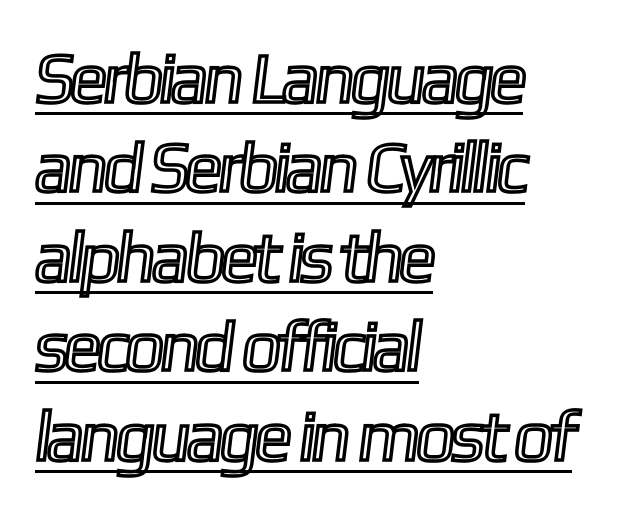
Q: Is the text underlined? A: Yes.
Q: How is the paragraph aligned? A: Left-aligned.
Q: Is the spacing between letters normal or unusually wide? A: Normal.
Q: Is the spacing between lines tight, normal or loose? A: Normal.
Q: Width (condensed, normal, or wide)? A: Condensed.
Q: x-height? A: Medium.
Q: Monospaced? A: No.
